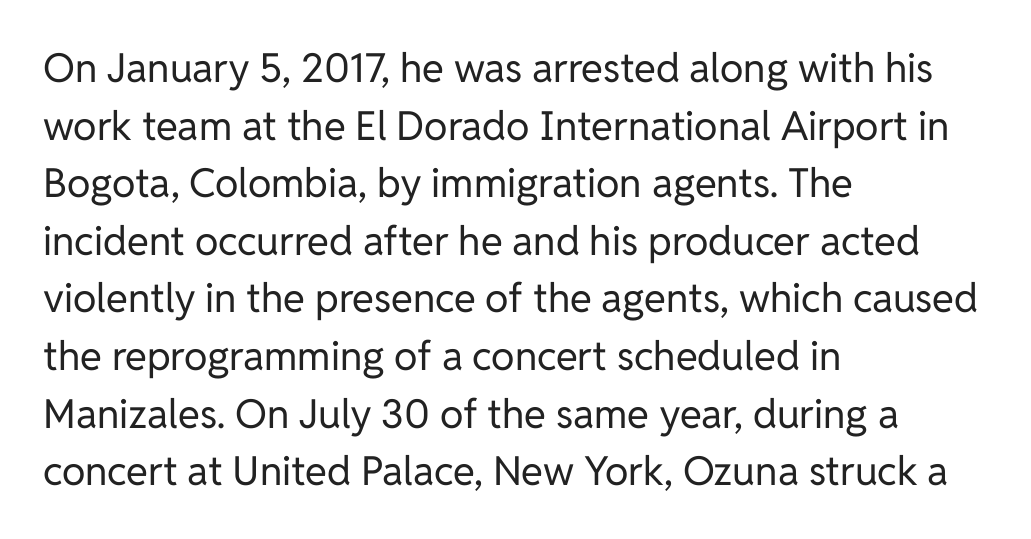
There is no visible air inserted between adjacent glyphs. This sample is left-justified, so line endings fall wherever the words run out. Unlike a traditional serif, this face leaves its strokes unadorned. Words float on clear page, feet unadorned. The letters advance in unequal steps, a hallmark of proportional type.
